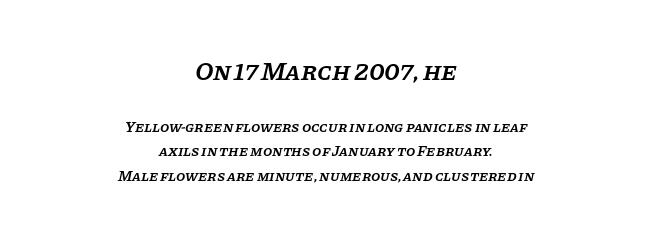
The image shows 26 px text type, italic (leaning right); set centered, normal line spacing (1.65x), normal letter spacing, not underlined; the first (top) block is 1.73x larger.
